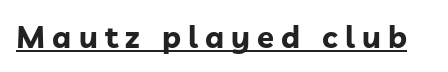
Q: Is the text bold? A: Yes.
Q: Is the text italic (slanted)? A: No, it is upright.
Q: Is the typeface a serif or a sans-serif typeface? A: Sans-serif.
Q: Is the text underlined? A: Yes.
Q: Is the spacing between letters normal or unusually wide? A: Unusually wide.
Q: Width (condensed, normal, or wide)? A: Normal.
Q: Stroke contrast? A: Low.
Q: x-height? A: Medium.
Q: Monospaced? A: No.
